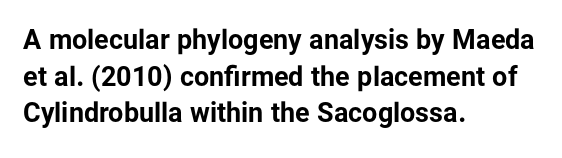
{"italic": "no", "bold": "yes", "underline": "no", "align": "left", "line_spacing": "normal", "line_spacing_ratio": 1.36, "letter_spacing": "normal", "letter_spacing_em": 0.0, "glyph_px": 27}
